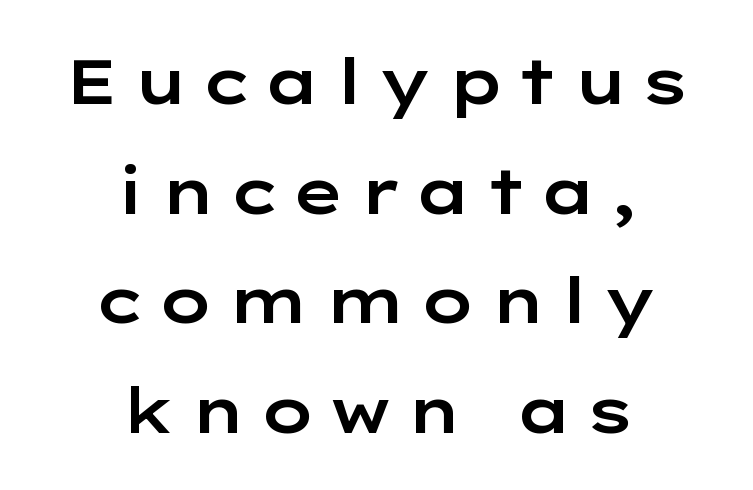
Q: Is the text italic (slanted)? A: No, it is upright.
Q: Is the typeface a serif or a sans-serif typeface? A: Sans-serif.
Q: Is the text underlined? A: No.
Q: How is the paragraph aligned? A: Centered.
Q: Width (condensed, normal, or wide)? A: Wide.
Q: Stroke contrast? A: Low.
Q: x-height? A: Medium.
Q: Monospaced? A: No.
